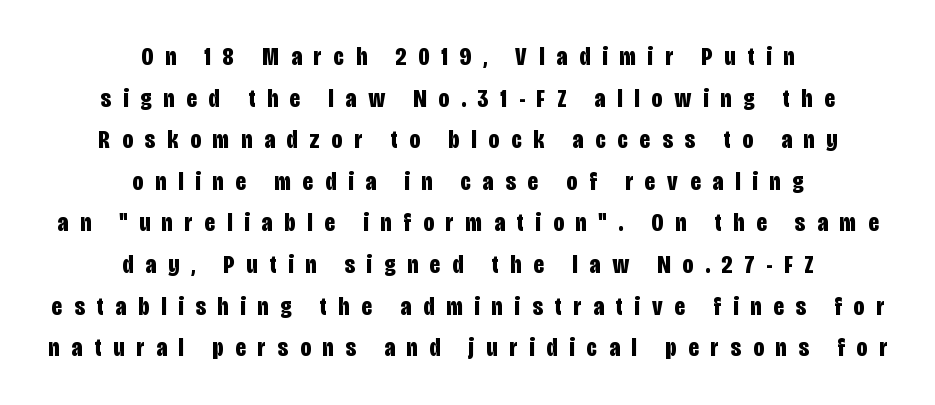
{"italic": "no", "bold": "yes", "underline": "no", "align": "center", "line_spacing": "normal", "line_spacing_ratio": 1.6, "letter_spacing": "wide", "letter_spacing_em": 0.47, "glyph_px": 26}
